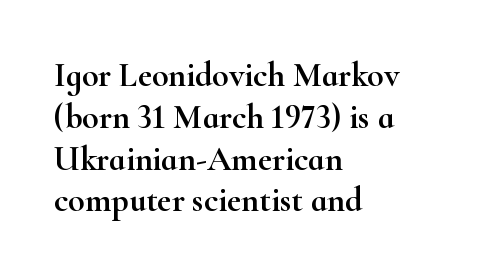
Q: Is the text italic (slanted)? A: No, it is upright.
Q: Is the typeface a serif or a sans-serif typeface? A: Serif.
Q: Is the text underlined? A: No.
Q: How is the paragraph aligned? A: Left-aligned.
Q: Is the spacing between letters normal or unusually wide? A: Normal.
Q: Width (condensed, normal, or wide)? A: Wide.
Q: Stroke contrast? A: High.
Q: x-height? A: Small.
Q: Monospaced? A: No.
